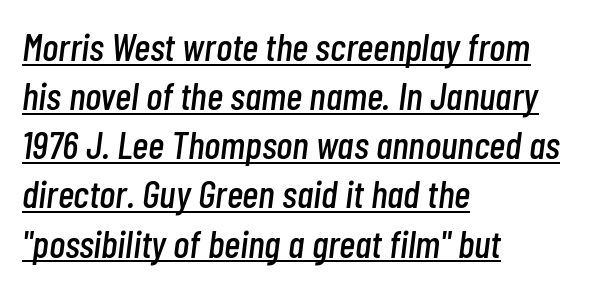
Here the designer chose a conventional face with non-uniform glyph widths. Decoration check: the copy is underlined. Does the copy run flush right? No — it runs flush left. Regular leading. There is no visible air inserted between adjacent glyphs. An italicized treatment has been applied to the whole sample.
